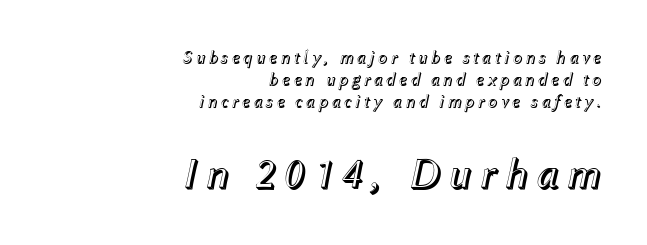
Right-aligned paragraph, ragged on the left. The letters advance in unequal steps, a hallmark of proportional type. Is the type slanted? Yes — the strokes lean at a clear angle. If you squint, the bottom block still reads clearly — it's the larger of the two. A clean baseline with only descenders dipping below it.
